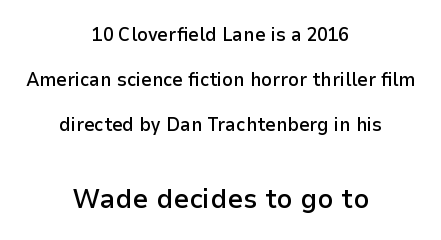
Q: Is the text bold? A: Semi-bold.
Q: Is the text italic (slanted)? A: No, it is upright.
Q: Is the typeface a serif or a sans-serif typeface? A: Sans-serif.
Q: Is the text underlined? A: No.
Q: How is the paragraph aligned? A: Centered.
Q: Is the spacing between letters normal or unusually wide? A: Normal.
Q: Is the spacing between lines tight, normal or loose? A: Loose.
Q: Which block of text is set in a larger size, the first (top) or the second (bottom)? A: The second (bottom) one.
Q: Width (condensed, normal, or wide)? A: Normal.
Q: Stroke contrast? A: Low.
Q: x-height? A: Medium.
Q: Monospaced? A: No.
